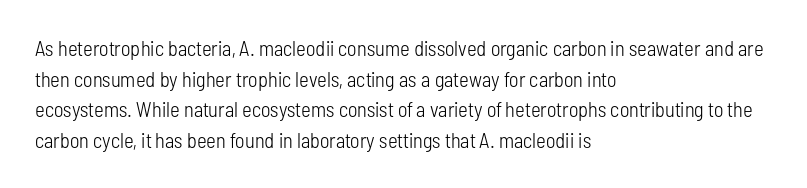
The image shows 21 px text type, upright; set left-aligned, normal line spacing (1.46x), normal letter spacing, not underlined.
